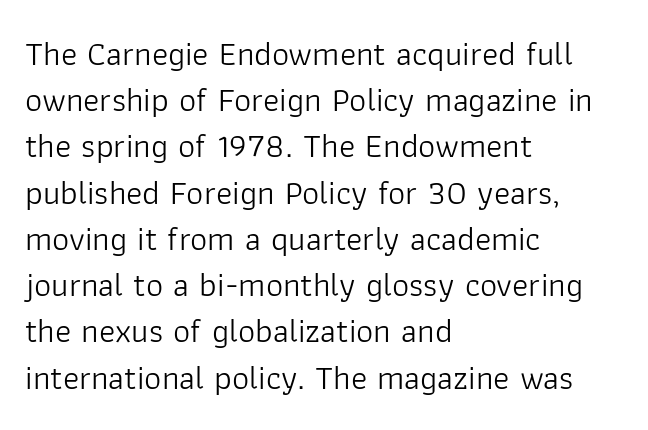
The image shows 34 px light sans-serif type, upright; set left-aligned, normal line spacing (1.36x), normal letter spacing, not underlined; low stroke contrast and a medium x-height.
